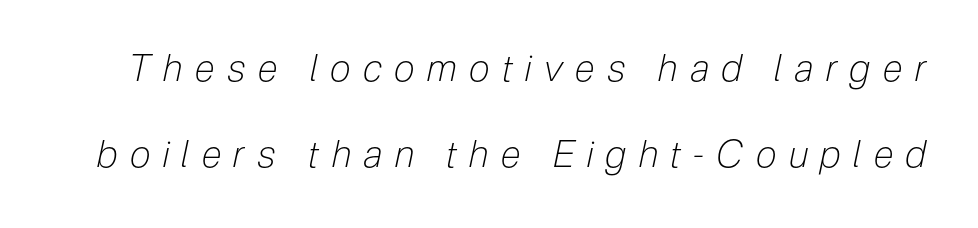
{"italic": "yes", "lean": "right", "slant_degrees": 12, "bold": "no", "weight": "light", "width": "condensed", "stroke_contrast": "low", "x_height": "medium", "monospaced": "no", "underline": "no", "line_spacing": "loose", "line_spacing_ratio": 2.32, "letter_spacing": "wide", "letter_spacing_em": 0.34, "glyph_px": 37}
